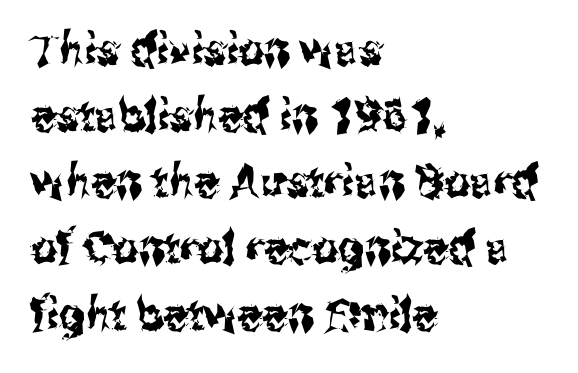
{"serif": "no", "italic": "no", "width": "condensed", "stroke_contrast": "medium", "x_height": "medium", "monospaced": "no", "underline": "no", "align": "left", "line_spacing": "normal", "line_spacing_ratio": 1.47, "letter_spacing": "normal", "letter_spacing_em": 0.0, "glyph_px": 45}
